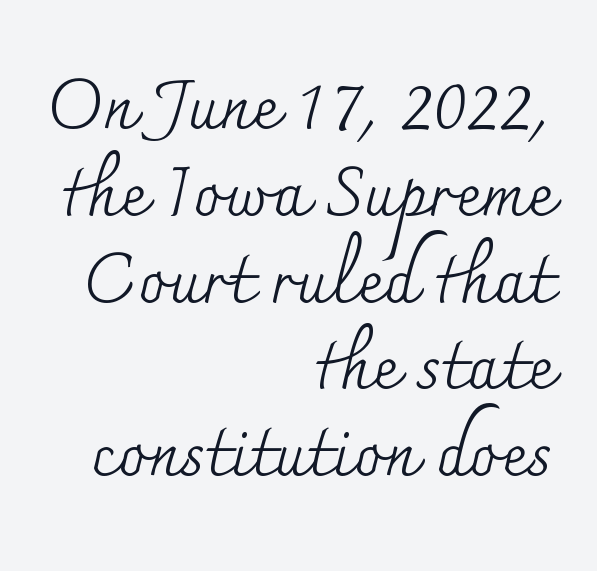
Here the glyphs are tracked normally, forming tight word shapes. The font family rendered here belongs to the serif group. Type without underlining. Is the block centered? No — it sits flush against the right margin.
